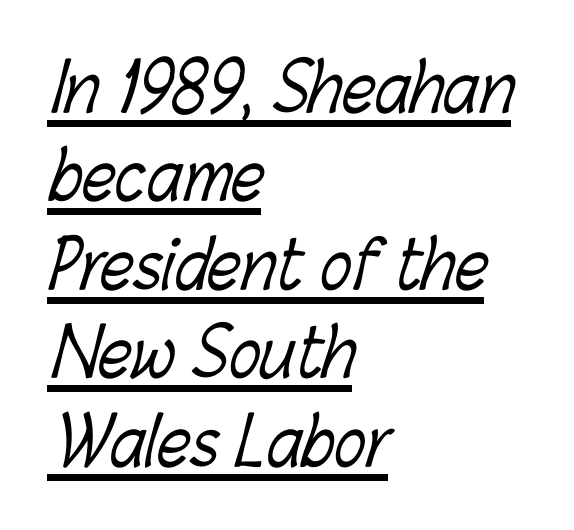
The image shows 66 px light, condensed type; set left-aligned, normal line spacing (1.34x), normal letter spacing, underlined; low stroke contrast and a medium x-height.
